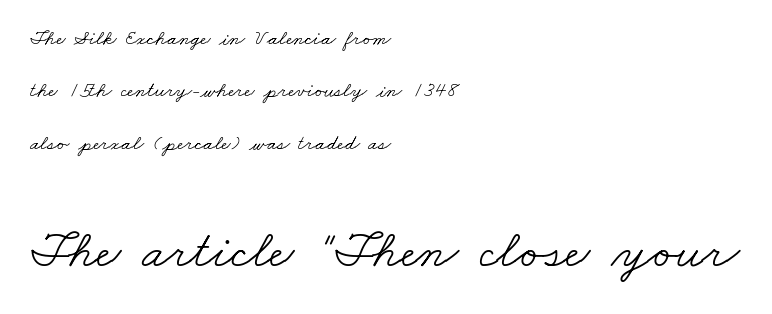
{"serif": "yes", "bold": "no", "weight": "light", "width": "wide", "stroke_contrast": "low", "x_height": "small", "monospaced": "no", "underline": "no", "align": "left", "line_spacing": "loose", "line_spacing_ratio": 2.5, "letter_spacing": "normal", "letter_spacing_em": 0.0, "larger_block": "second", "size_ratio": 2.52, "glyph_px": 53}
